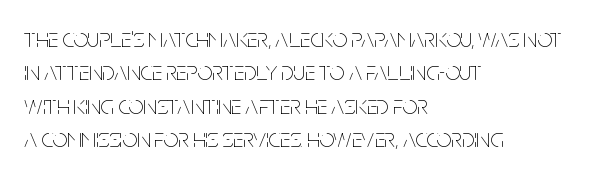
Q: Is the text bold? A: No.
Q: Is the text italic (slanted)? A: No, it is upright.
Q: Is the text underlined? A: No.
Q: How is the paragraph aligned? A: Left-aligned.
Q: Is the spacing between letters normal or unusually wide? A: Normal.
Q: Is the spacing between lines tight, normal or loose? A: Normal.
